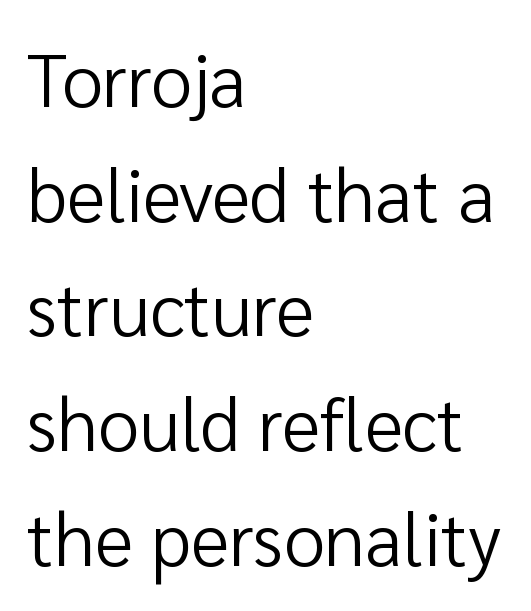
This sample uses plain, unmodified letter spacing. The lettering stays uniformly vertical, giving the passage a roman look. Here the designer chose a conventional face with non-uniform glyph widths. Underline: absent. The rendering shows plain stroke endings on the letterforms — a sans-serif design. Quick note: interline space is typical.
